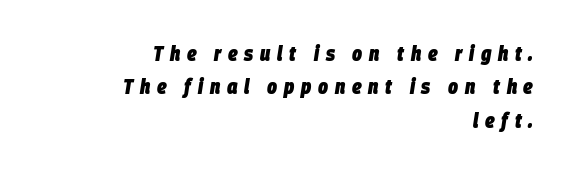
The image shows 21 px bold type, italic (leaning right); set right-aligned, normal line spacing (1.59x), unusually wide letter spacing (+0.32 em), not underlined.
